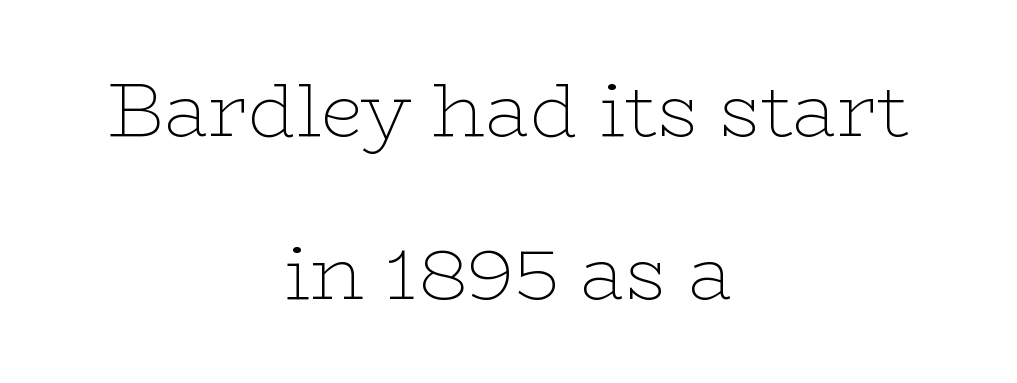
Leftover space on each line is divided equally before and after the words. The cut favours lightness, reaching ordinary text weight at its darkest. The passage shown is typed in a proportional face where columns would drift. The strip under each line holds only bare page. A typesetter would label this face a serif.
